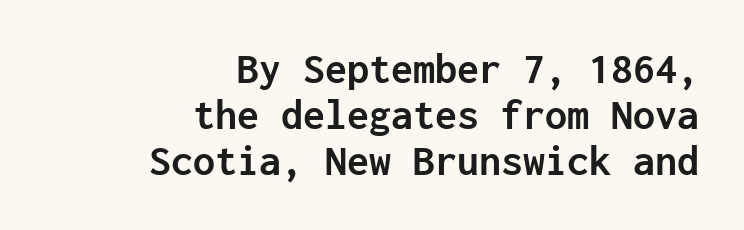
Q: Is the text bold? A: Yes.
Q: Is the text italic (slanted)? A: No, it is upright.
Q: Is the typeface a serif or a sans-serif typeface? A: Sans-serif.
Q: Is the text underlined? A: No.
Q: How is the paragraph aligned? A: Right-aligned.
Q: Is the spacing between letters normal or unusually wide? A: Normal.
Q: Is the spacing between lines tight, normal or loose? A: Tight.
Q: Width (condensed, normal, or wide)? A: Normal.
Q: Stroke contrast? A: Low.
Q: x-height? A: Medium.
Q: Monospaced? A: Yes.
